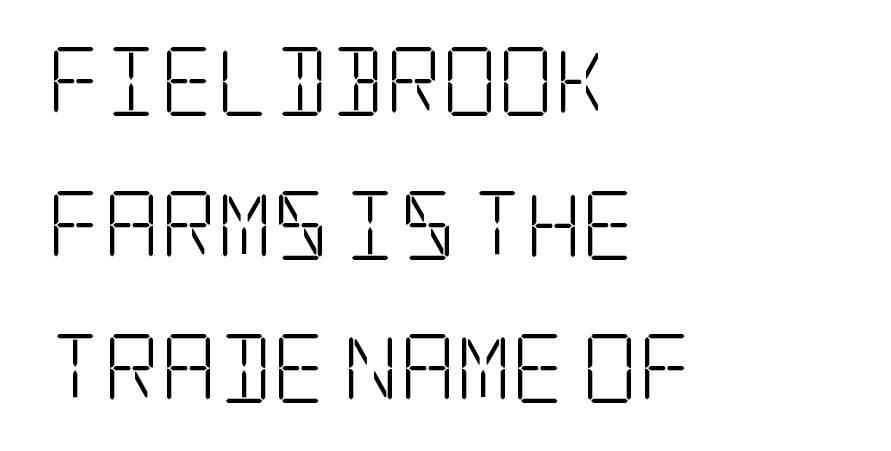
Words appear dense and cohesive because spacing is normal. Style check: upright. Examine the stroke ends and you'll spot serifs. The strokes are not fattened; the text isn't bold. The line-height multiplier appears high, well above default. Underlining? Definitely not there.
